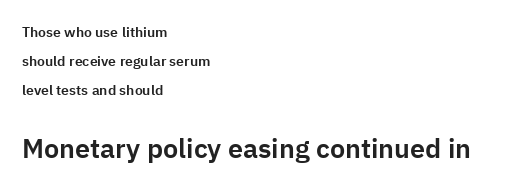
Q: Is the text italic (slanted)? A: No, it is upright.
Q: Is the text underlined? A: No.
Q: How is the paragraph aligned? A: Left-aligned.
Q: Is the spacing between letters normal or unusually wide? A: Normal.
Q: Is the spacing between lines tight, normal or loose? A: Loose.
Q: Which block of text is set in a larger size, the first (top) or the second (bottom)? A: The second (bottom) one.
